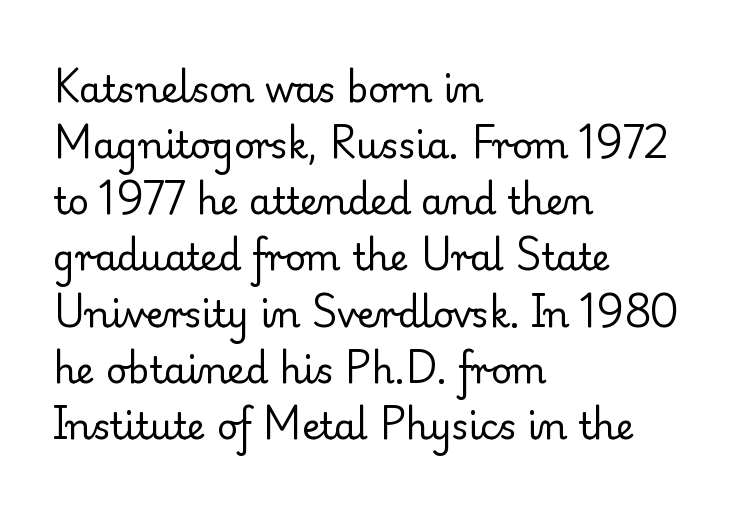
Q: Is the text bold? A: No.
Q: Is the text italic (slanted)? A: No, it is upright.
Q: Is the typeface a serif or a sans-serif typeface? A: Serif.
Q: Is the text underlined? A: No.
Q: How is the paragraph aligned? A: Left-aligned.
Q: Is the spacing between letters normal or unusually wide? A: Normal.
Q: Is the spacing between lines tight, normal or loose? A: Normal.
Q: Width (condensed, normal, or wide)? A: Normal.
Q: Stroke contrast? A: Low.
Q: x-height? A: Small.
Q: Monospaced? A: No.
